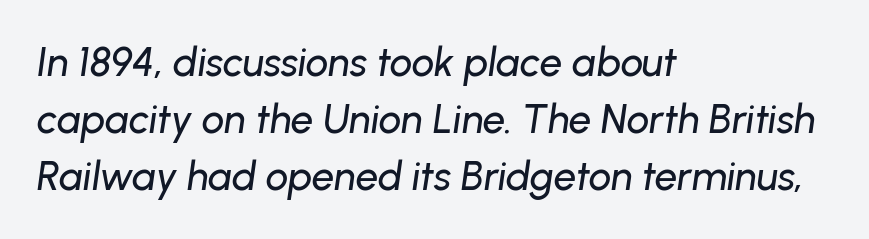
A typesetter would mark this as italic. The designer left line spacing at the default. The words here are not underlined. The letterforms sit shoulder to shoulder at normal distance. Do the characters align in a grid? No, the font is proportional. Is the block centered? No — it sits flush against the left margin.
